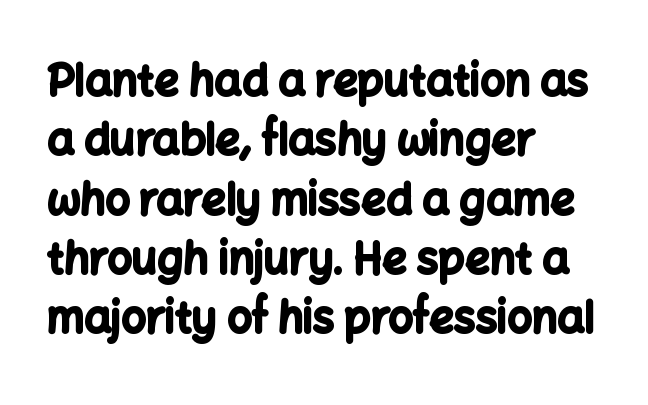
The image shows 43 px bold sans-serif type, upright; set left-aligned, normal line spacing (1.38x), normal letter spacing, not underlined; low stroke contrast and a medium x-height.
